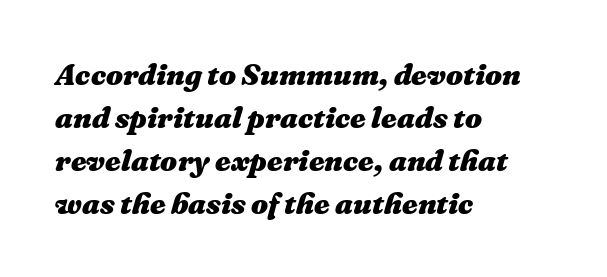
The image shows 30 px heavy type, italic (leaning right); set left-aligned, normal line spacing (1.43x), normal letter spacing, not underlined; medium stroke contrast and a medium x-height.
